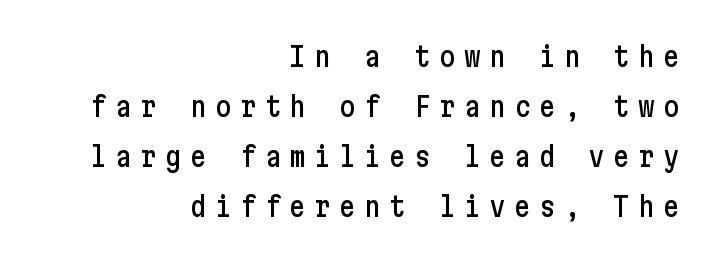
{"serif": "no", "italic": "no", "width": "condensed", "stroke_contrast": "low", "x_height": "medium", "underline": "no", "align": "right", "line_spacing_ratio": 1.79, "letter_spacing": "wide", "letter_spacing_em": 0.29, "glyph_px": 28}
